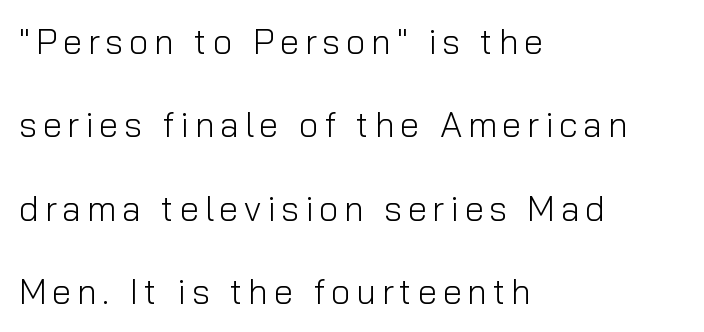
Line spacing here is loose. Nope, not italic — everything's standing straight. You could not count columns in this text — the font is proportionally spaced. Each letter's strokes conclude bluntly, with no projecting serifs. One-word summary of the alignment: left.
